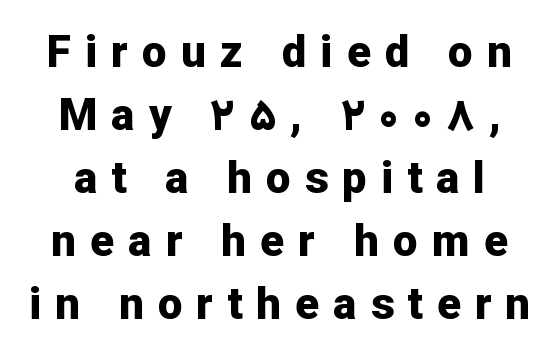
Q: Is the text bold? A: Yes.
Q: Is the text italic (slanted)? A: No, it is upright.
Q: Is the typeface a serif or a sans-serif typeface? A: Sans-serif.
Q: Is the text underlined? A: No.
Q: Is the spacing between letters normal or unusually wide? A: Unusually wide.
Q: Is the spacing between lines tight, normal or loose? A: Normal.
Q: Width (condensed, normal, or wide)? A: Normal.
Q: Stroke contrast? A: Low.
Q: x-height? A: Medium.
Q: Monospaced? A: No.
